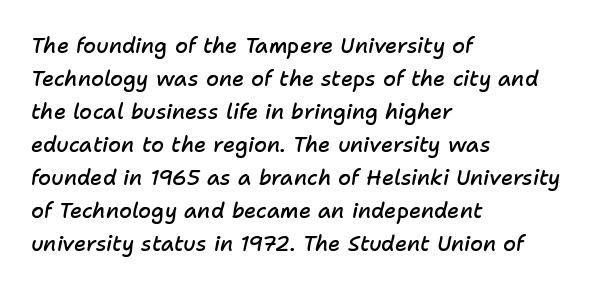
The image shows 21 px text type, italic (leaning right); set left-aligned, normal line spacing (1.57x), normal letter spacing, not underlined.
